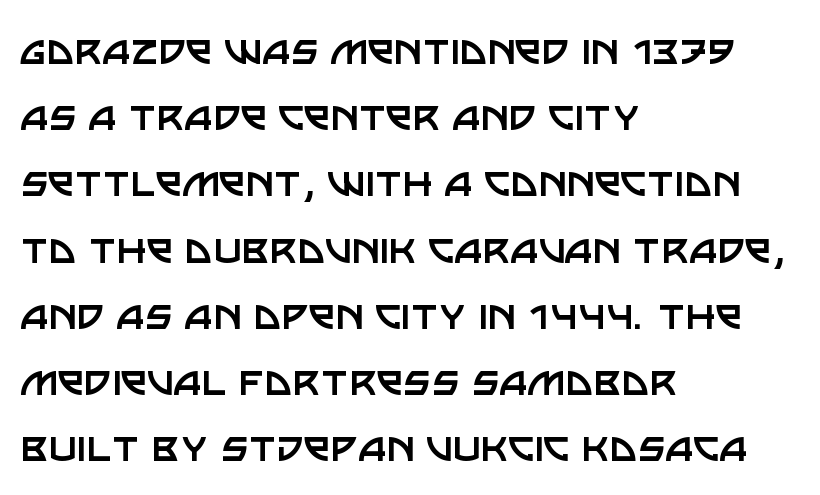
Q: Is the text bold? A: No.
Q: Is the text italic (slanted)? A: No, it is upright.
Q: Is the typeface a serif or a sans-serif typeface? A: Sans-serif.
Q: Is the text underlined? A: No.
Q: How is the paragraph aligned? A: Left-aligned.
Q: Is the spacing between letters normal or unusually wide? A: Normal.
Q: Is the spacing between lines tight, normal or loose? A: Normal.
Q: Width (condensed, normal, or wide)? A: Normal.
Q: Stroke contrast? A: Low.
Q: x-height? A: Large.
Q: Monospaced? A: No.
